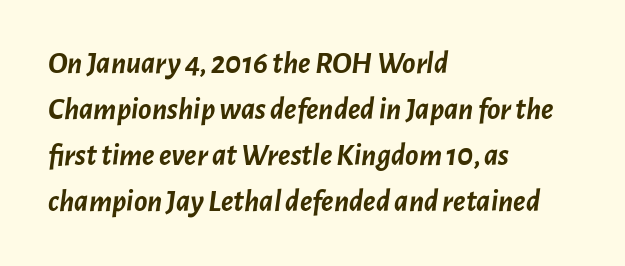
The image shows 31 px semibold type, italic (leaning right); set left-aligned, normal line spacing (1.48x), normal letter spacing, not underlined; low stroke contrast and a medium x-height.
